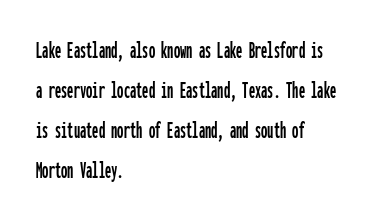
{"italic": "no", "underline": "no", "align": "left", "line_spacing": "normal", "line_spacing_ratio": 1.6, "letter_spacing": "normal", "letter_spacing_em": 0.0, "glyph_px": 25}
